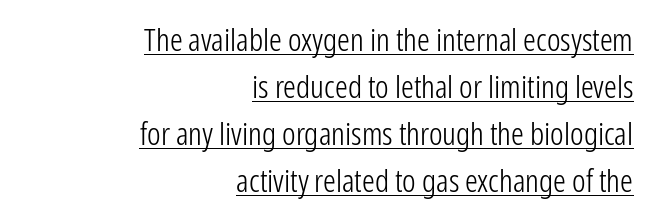
{"serif": "no", "italic": "no", "bold": "no", "weight": "light", "width": "condensed", "stroke_contrast": "low", "x_height": "medium", "monospaced": "no", "underline": "yes", "align": "right", "line_spacing": "normal", "line_spacing_ratio": 1.47, "letter_spacing": "normal", "letter_spacing_em": 0.0, "glyph_px": 32}
